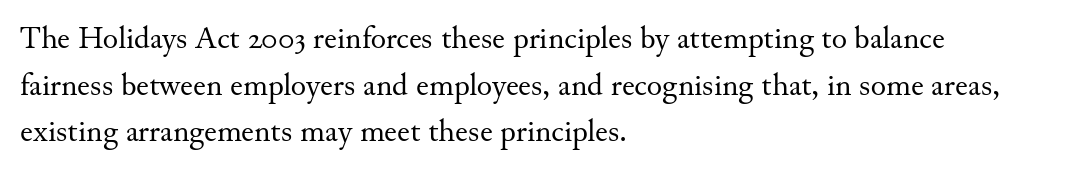
Q: Is the text bold? A: No.
Q: Is the text italic (slanted)? A: No, it is upright.
Q: Is the typeface a serif or a sans-serif typeface? A: Serif.
Q: Is the text underlined? A: No.
Q: How is the paragraph aligned? A: Left-aligned.
Q: Is the spacing between letters normal or unusually wide? A: Normal.
Q: Is the spacing between lines tight, normal or loose? A: Normal.
Q: Width (condensed, normal, or wide)? A: Normal.
Q: Stroke contrast? A: Medium.
Q: x-height? A: Small.
Q: Monospaced? A: No.
